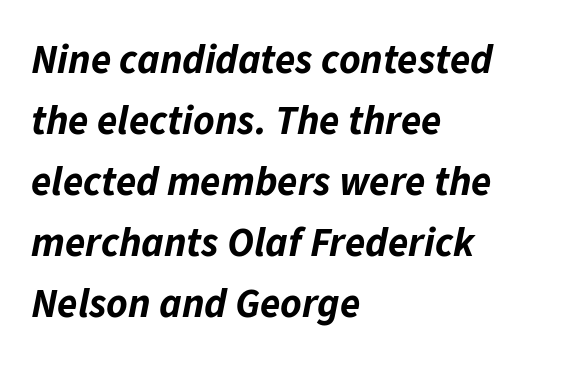
Each letter keeps its own natural width here, so spacing adapts to shape. The string is rendered with underlining switched off. The typesetter chose a ragged-right arrangement here. The line-height multiplier appears to be the usual default. Style check: oblique. The letterforms sit shoulder to shoulder at normal distance.
